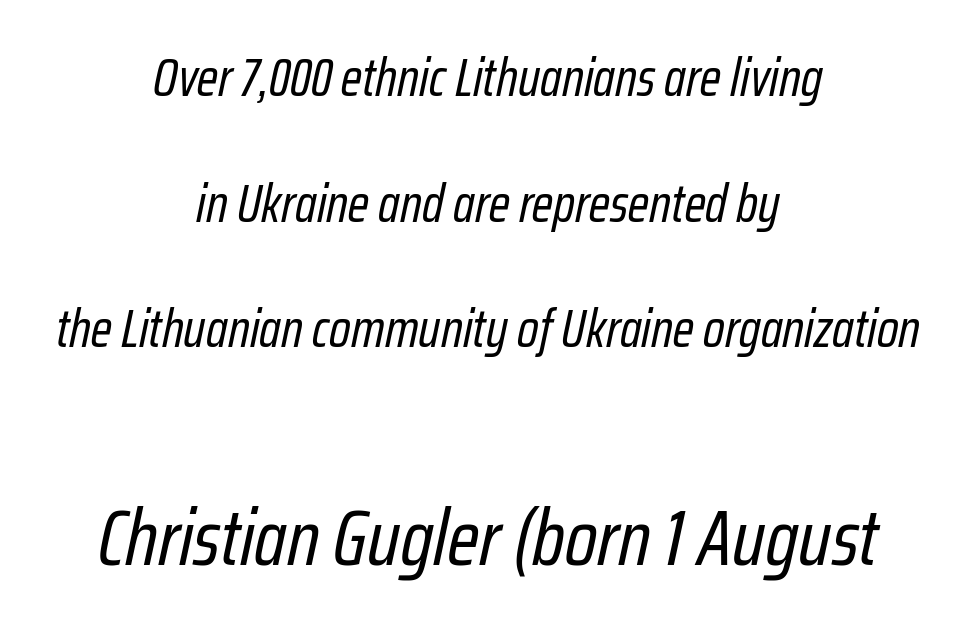
Q: Is the text bold? A: No.
Q: Is the text italic (slanted)? A: Yes, it leans right by about 12 degrees.
Q: Is the text underlined? A: No.
Q: How is the paragraph aligned? A: Centered.
Q: Is the spacing between letters normal or unusually wide? A: Normal.
Q: Is the spacing between lines tight, normal or loose? A: Loose.
Q: Which block of text is set in a larger size, the first (top) or the second (bottom)? A: The second (bottom) one.
Q: Width (condensed, normal, or wide)? A: Condensed.
Q: Stroke contrast? A: Low.
Q: x-height? A: Medium.
Q: Monospaced? A: No.
